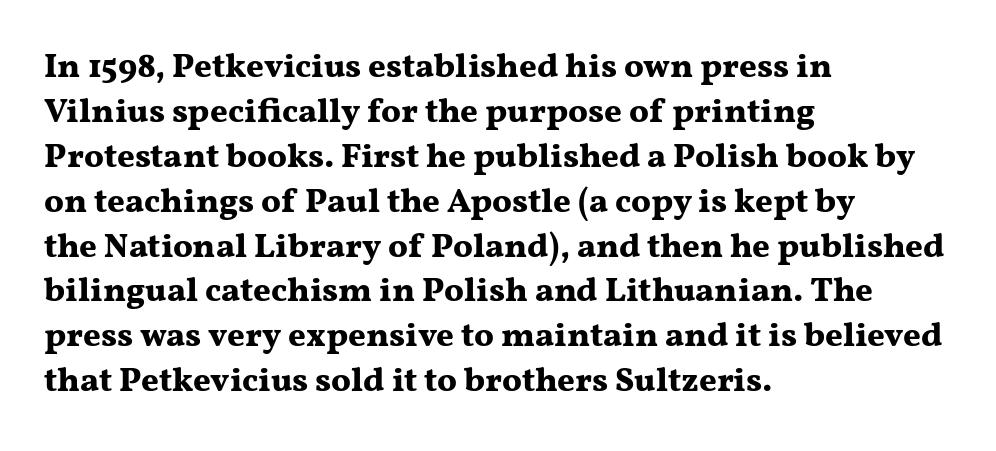
{"serif": "yes", "italic": "no", "bold": "yes", "weight": "bold", "width": "wide", "stroke_contrast": "medium", "x_height": "medium", "monospaced": "no", "underline": "no", "align": "left", "line_spacing": "normal", "line_spacing_ratio": 1.32, "letter_spacing": "normal", "letter_spacing_em": 0.0, "glyph_px": 34}
